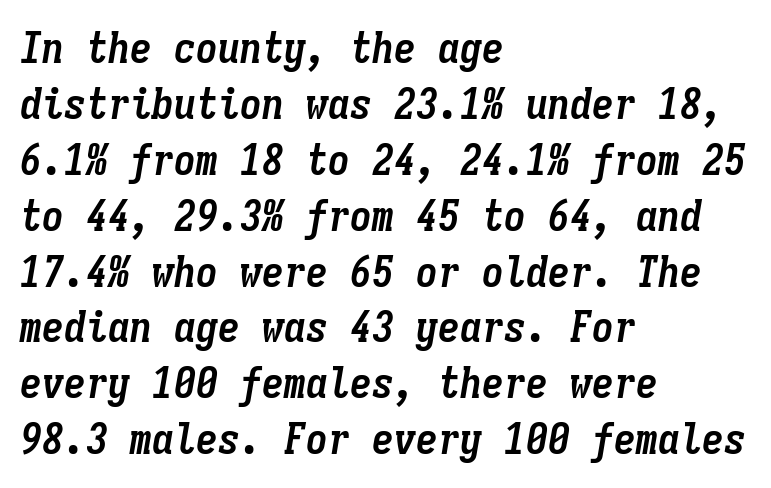
{"italic": "yes", "lean": "right", "slant_degrees": 9, "bold": "yes", "weight": "semibold", "width": "condensed", "stroke_contrast": "low", "x_height": "medium", "monospaced": "yes", "underline": "no", "align": "left", "line_spacing": "normal", "line_spacing_ratio": 1.27, "letter_spacing": "normal", "letter_spacing_em": 0.0, "glyph_px": 44}
